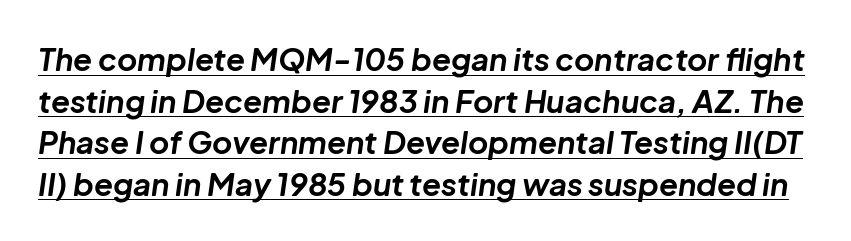
The rendering uses natural spacing where letterforms have individual widths. This block has exactly the height ordinary leading produces. Students, note that the glyphs here touch the page at normal intervals. Glance below the letters and you will spot a drawn line. Yep, that's italic — everything's leaning.
